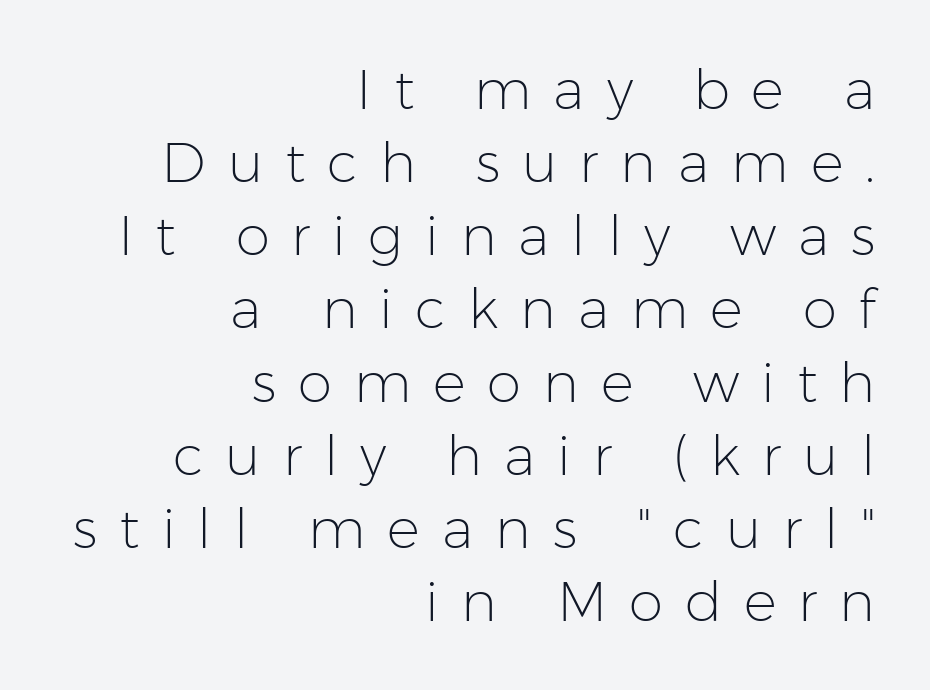
Spacing between characters has been opened up far beyond the box default. No extra ink here — the face is not bold. Horizontal bands of white between lines are of average thickness. Each letter keeps its own natural width here, so spacing adapts to shape.
